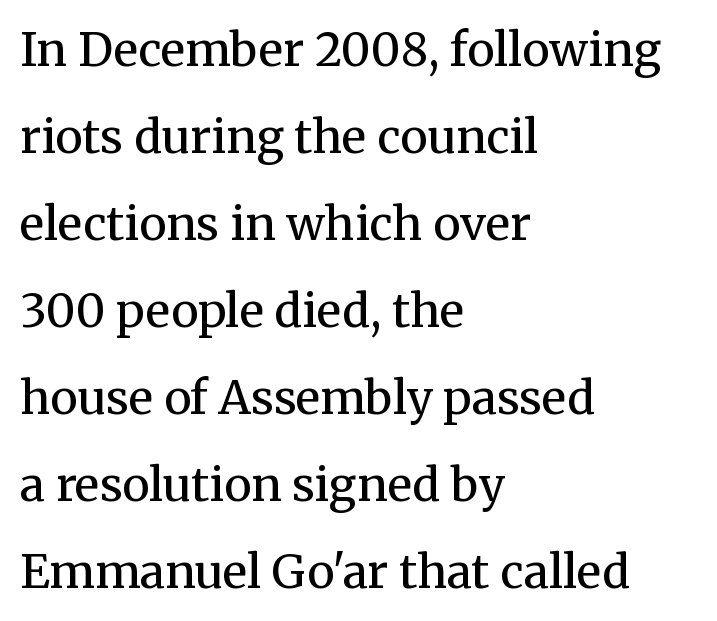
{"serif": "yes", "italic": "no", "bold": "no", "weight": "regular", "width": "normal", "stroke_contrast": "medium", "x_height": "medium", "monospaced": "no", "underline": "no", "align": "left", "line_spacing_ratio": 1.89, "letter_spacing": "normal", "letter_spacing_em": 0.0, "glyph_px": 46}
